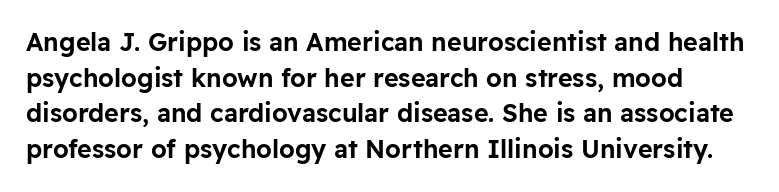
The image shows 25 px text type, upright; set normal line spacing (1.43x), normal letter spacing, not underlined.
